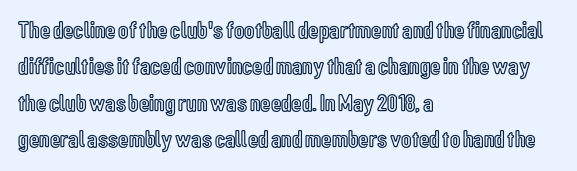
The image shows 24 px text type, upright; set left-aligned, normal line spacing (1.52x), normal letter spacing, not underlined.
